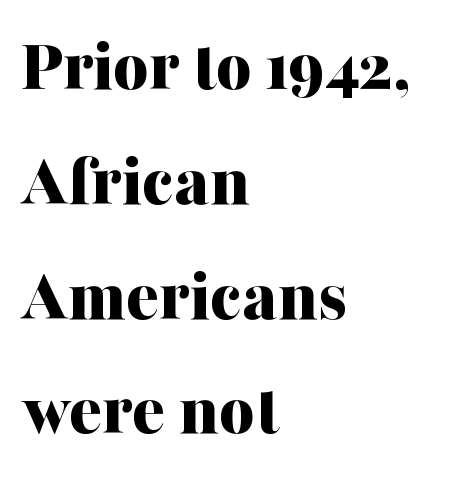
These lines are set flush left with a ragged right edge. These lines are rendered in a variable-pitch font. The face used here has the dense, thick strokes of a bold. Are there feet on the stems? There are — it's a serif. Style check: upright. Students, note that the glyphs here touch the page at normal intervals.
